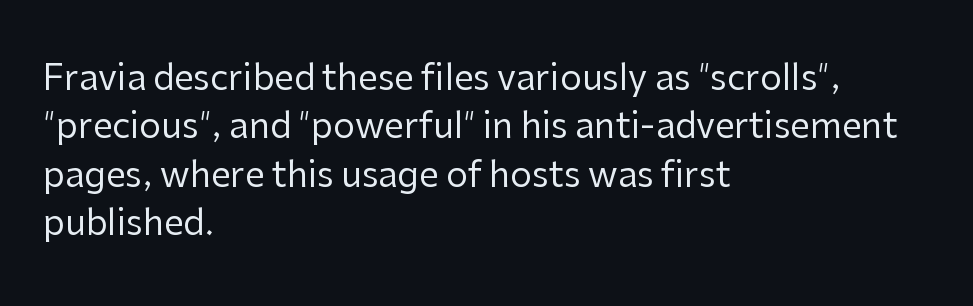
Each letter keeps its own natural width here, so spacing adapts to shape. The space beneath each line is pristine and unruled. Does extra space separate the letters? No, they use regular spacing. The axis of the letterforms is exactly vertical.
